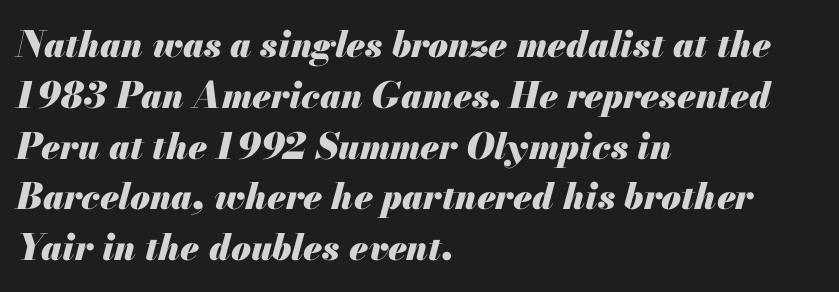
The image shows 36 px heavy type, italic (leaning right); set left-aligned, normal line spacing (1.41x), normal letter spacing, not underlined; medium stroke contrast and a small x-height.
